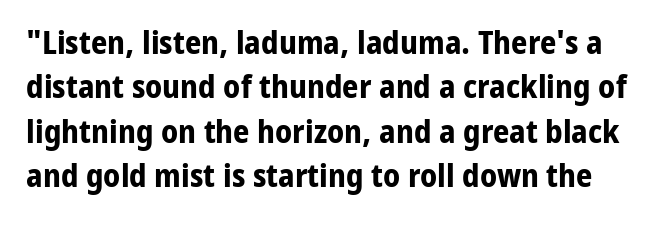
The image shows 32 px bold sans-serif type, upright; set normal line spacing (1.39x), normal letter spacing, not underlined; low stroke contrast and a medium x-height.
